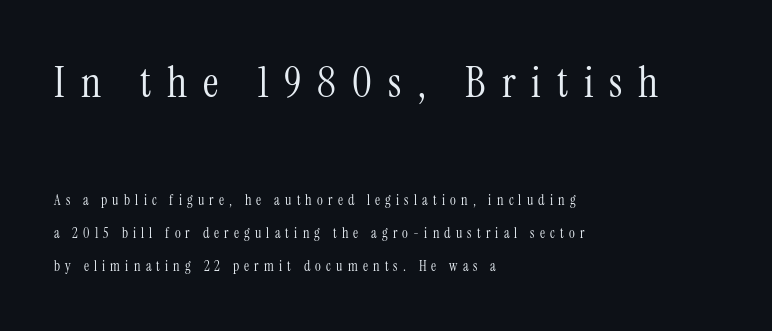
{"serif": "yes", "italic": "no", "bold": "no", "weight": "light", "width": "condensed", "stroke_contrast": "medium", "x_height": "medium", "monospaced": "no", "underline": "no", "align": "left", "line_spacing": "loose", "line_spacing_ratio": 2.38, "letter_spacing": "wide", "letter_spacing_em": 0.37, "larger_block": "first", "size_ratio": 3.07, "glyph_px": 43}
